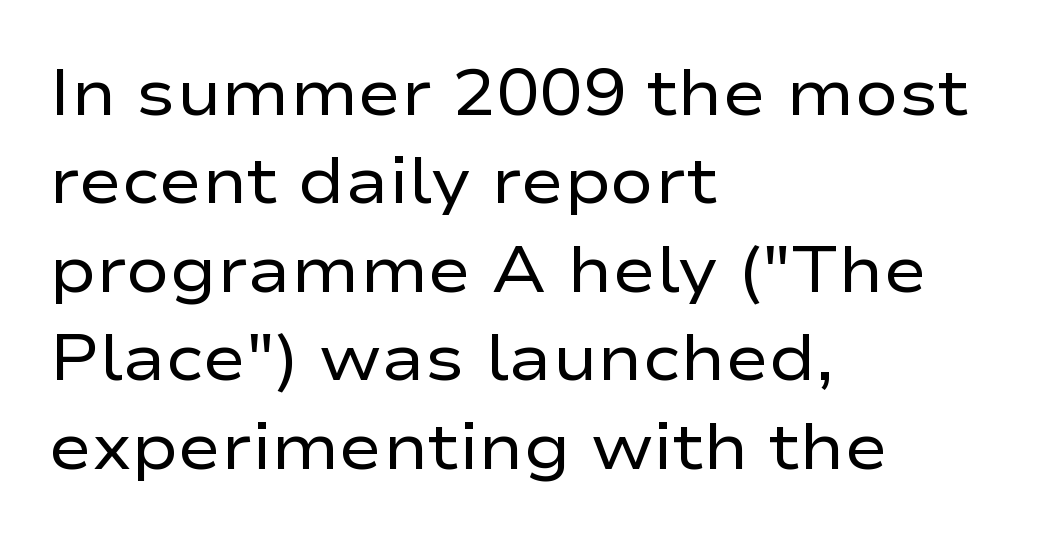
The image shows 65 px regular-weight, wide sans-serif type, upright; set left-aligned, normal line spacing (1.36x), normal letter spacing, not underlined; low stroke contrast and a medium x-height.
